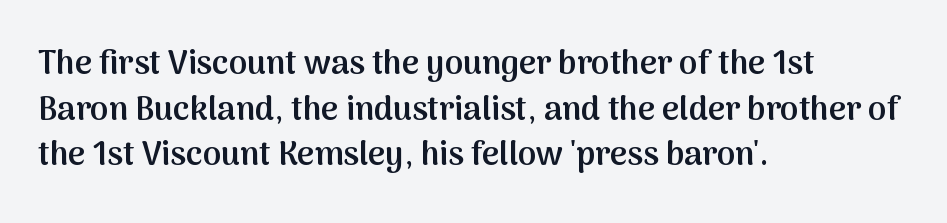
{"serif": "no", "italic": "no", "bold": "semi", "weight": "semibold", "width": "normal", "stroke_contrast": "medium", "x_height": "medium", "monospaced": "no", "underline": "no", "align": "left", "line_spacing": "normal", "line_spacing_ratio": 1.38, "letter_spacing": "normal", "letter_spacing_em": 0.0, "glyph_px": 33}
